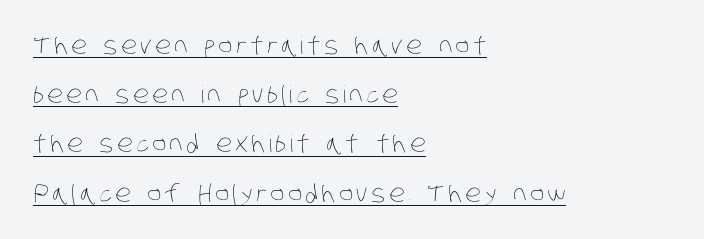
The image shows 24 px text type; set left-aligned, loose line spacing (2.05x), underlined.
